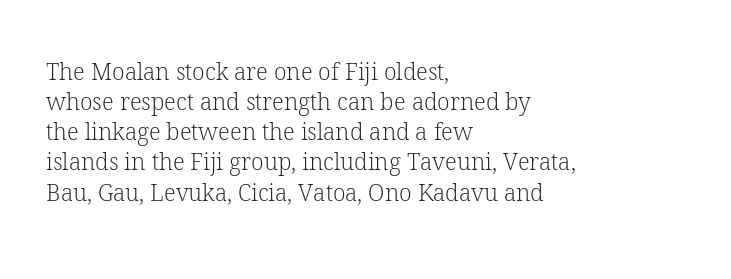
Q: Is the text bold? A: No.
Q: Is the text italic (slanted)? A: No, it is upright.
Q: Is the text underlined? A: No.
Q: How is the paragraph aligned? A: Left-aligned.
Q: Is the spacing between letters normal or unusually wide? A: Normal.
Q: Is the spacing between lines tight, normal or loose? A: Normal.
